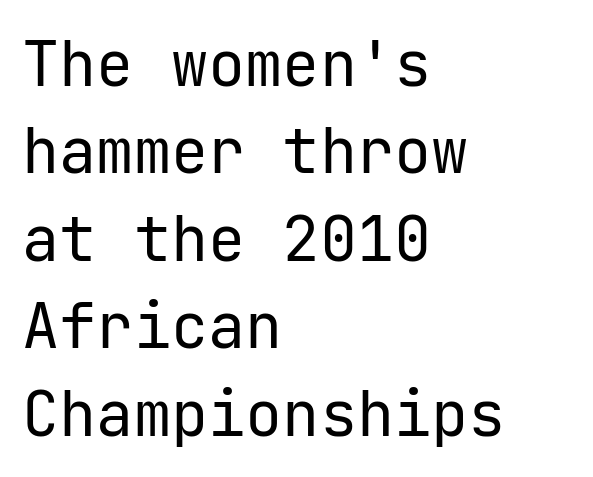
The image shows 62 px regular-weight sans-serif type, upright; set left-aligned, normal line spacing (1.41x), normal letter spacing, not underlined; low stroke contrast and a medium x-height.
